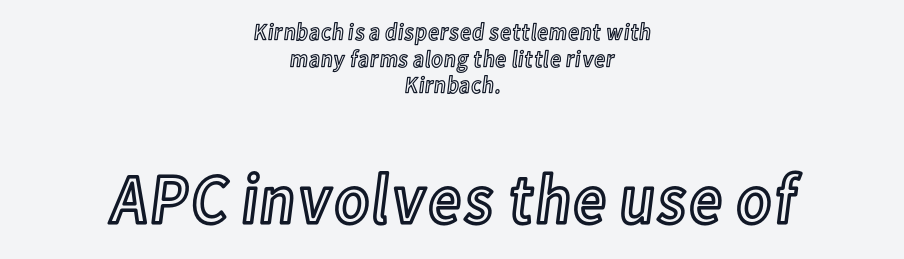
The image shows 71 px condensed type; set centered, tight line spacing (1.11x), normal letter spacing, not underlined; the second (bottom) block is 2.96x larger; a medium x-height.
